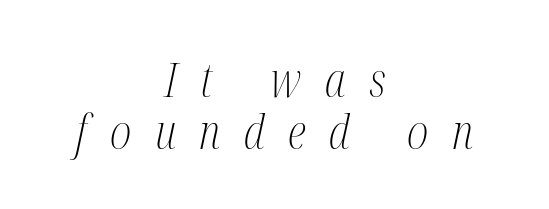
{"serif": "yes", "italic": "yes", "lean": "right", "slant_degrees": 12, "bold": "no", "weight": "light", "width": "condensed", "stroke_contrast": "medium", "x_height": "medium", "monospaced": "no", "underline": "no", "align": "center", "line_spacing": "tight", "line_spacing_ratio": 1.1, "letter_spacing": "wide", "letter_spacing_em": 0.5, "glyph_px": 47}
